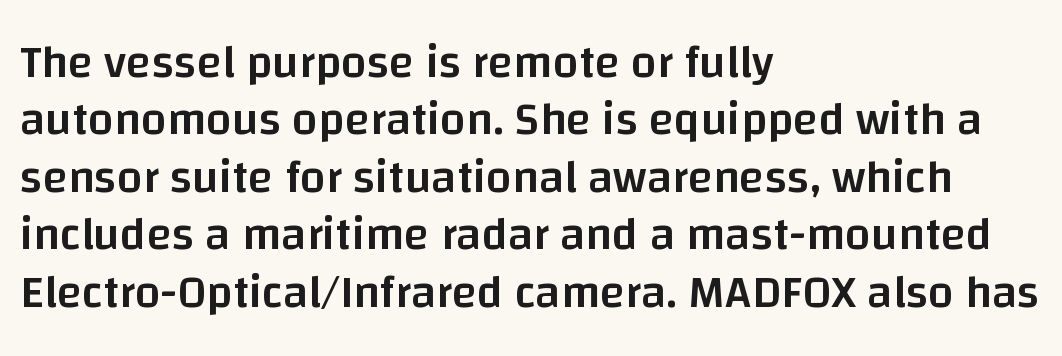
Q: Is the text bold? A: Semi-bold.
Q: Is the text italic (slanted)? A: No, it is upright.
Q: Is the typeface a serif or a sans-serif typeface? A: Sans-serif.
Q: Is the text underlined? A: No.
Q: How is the paragraph aligned? A: Left-aligned.
Q: Is the spacing between letters normal or unusually wide? A: Normal.
Q: Is the spacing between lines tight, normal or loose? A: Normal.
Q: Width (condensed, normal, or wide)? A: Normal.
Q: Stroke contrast? A: Low.
Q: x-height? A: Large.
Q: Monospaced? A: No.
